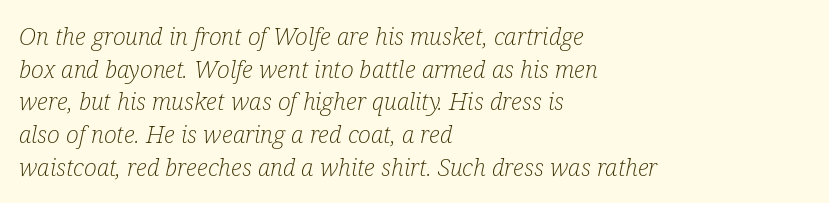
The image shows 24 px text type, italic (leaning right); set left-aligned, normal line spacing (1.36x), normal letter spacing, not underlined.
